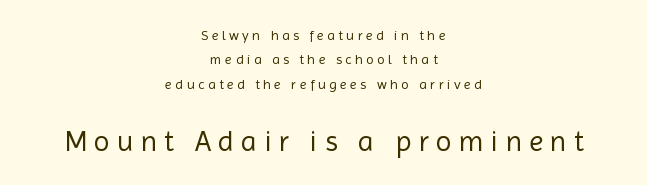
Q: Is the text bold? A: No.
Q: Is the text italic (slanted)? A: No, it is upright.
Q: Is the typeface a serif or a sans-serif typeface? A: Sans-serif.
Q: Is the text underlined? A: No.
Q: How is the paragraph aligned? A: Centered.
Q: Is the spacing between letters normal or unusually wide? A: Unusually wide.
Q: Which block of text is set in a larger size, the first (top) or the second (bottom)? A: The second (bottom) one.
Q: Width (condensed, normal, or wide)? A: Normal.
Q: x-height? A: Medium.
Q: Monospaced? A: No.
